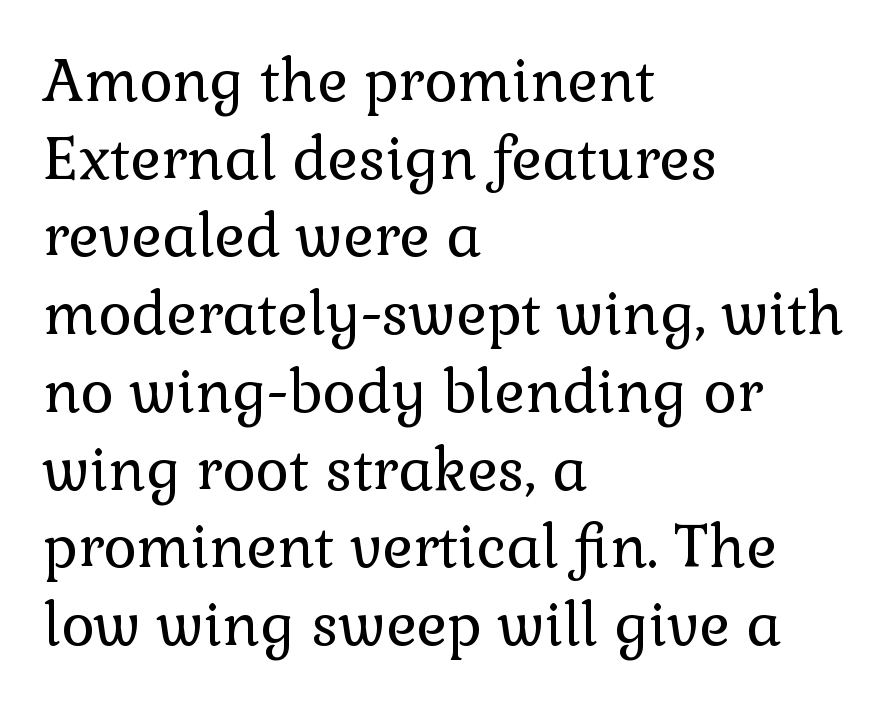
Q: Is the text bold? A: No.
Q: Is the text italic (slanted)? A: No, it is upright.
Q: Is the typeface a serif or a sans-serif typeface? A: Serif.
Q: Is the text underlined? A: No.
Q: How is the paragraph aligned? A: Left-aligned.
Q: Is the spacing between letters normal or unusually wide? A: Normal.
Q: Is the spacing between lines tight, normal or loose? A: Normal.
Q: Width (condensed, normal, or wide)? A: Normal.
Q: x-height? A: Medium.
Q: Monospaced? A: No.
